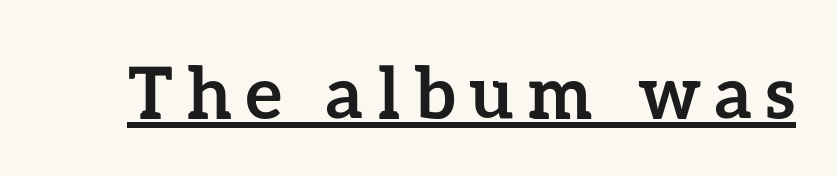
The letters are bold, with thick, heavy strokes. The axis of the letterforms is exactly vertical. This sample uses expanded letter spacing, leaving extra air between glyphs. This rendering features underlined lettering. This sample has the flowing, uneven cadence of proportional lettering.
